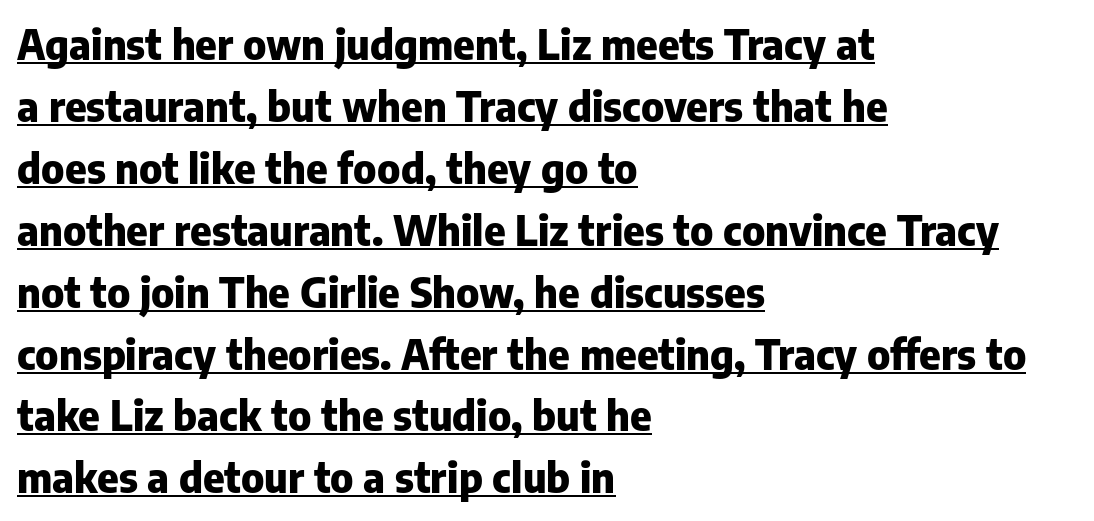
{"serif": "no", "italic": "no", "bold": "yes", "weight": "heavy", "width": "normal", "stroke_contrast": "low", "x_height": "medium", "monospaced": "no", "underline": "yes", "align": "left", "line_spacing": "normal", "line_spacing_ratio": 1.51, "letter_spacing": "normal", "letter_spacing_em": 0.0, "glyph_px": 41}
